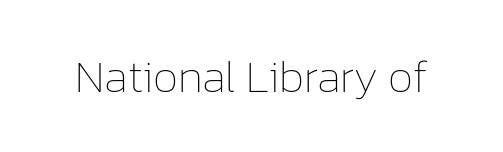
The image shows 45 px thin type, upright; set normal letter spacing, not underlined; low stroke contrast and a medium x-height.
